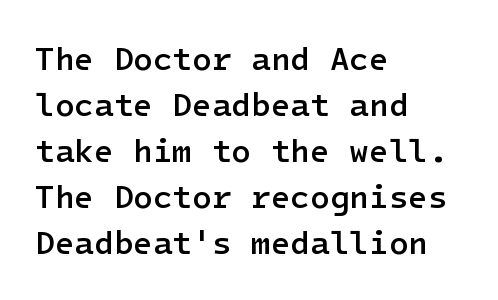
The image shows 32 px semibold sans-serif type, upright; set left-aligned, normal line spacing (1.44x), normal letter spacing, not underlined; low stroke contrast and a medium x-height.
